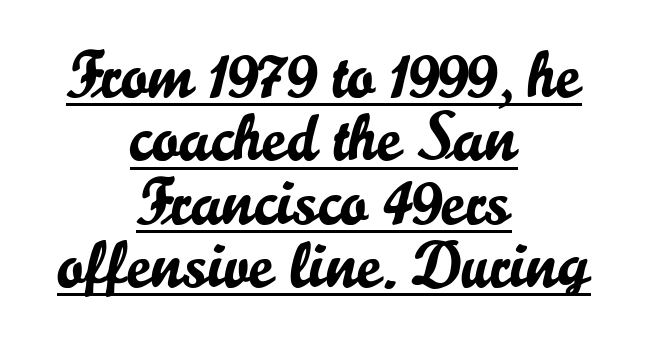
{"serif": "no", "width": "normal", "stroke_contrast": "low", "x_height": "small", "monospaced": "no", "underline": "yes", "align": "center", "line_spacing": "tight", "line_spacing_ratio": 0.96, "letter_spacing": "normal", "letter_spacing_em": 0.0, "glyph_px": 66}
